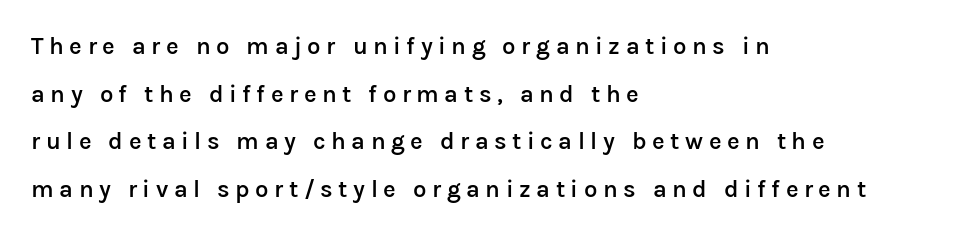
{"italic": "no", "bold": "semi", "underline": "no", "align": "left", "line_spacing": "loose", "line_spacing_ratio": 1.98, "letter_spacing": "wide", "letter_spacing_em": 0.23, "glyph_px": 24}
